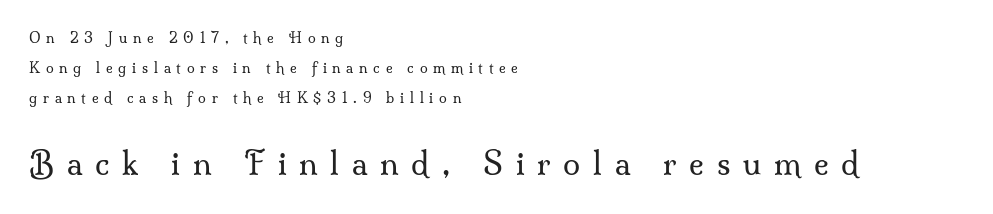
Line starts are locked; line ends wander. The foot of each line stays bare and open. Whoever set this chose breathing room over compactness in the vertical rhythm. Here the second block reads like a headline and the first like body copy. Proportional: the letters do not fall into vertical columns.
